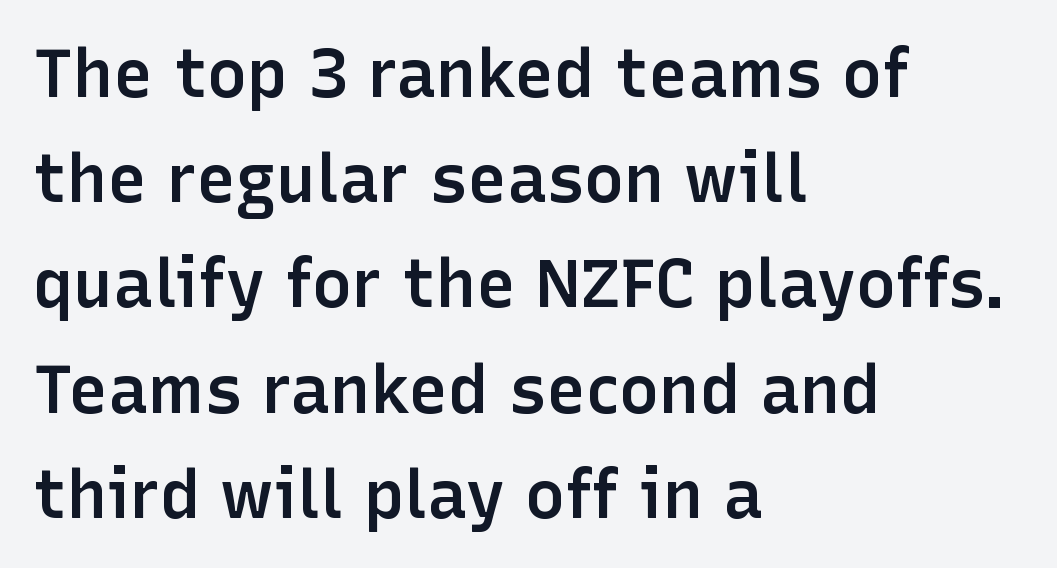
These lines are set flush left with a ragged right edge. Decoration check: the copy has no underline. Look at the stroke-to-counter ratio: somewhat heavy, a semibold. The tracking reads as untouched default to a designer's eye. No feet cap the strokes, marking this as sans-serif type. Is this a fixed-width face? No — the glyphs have proportional, varying widths.
